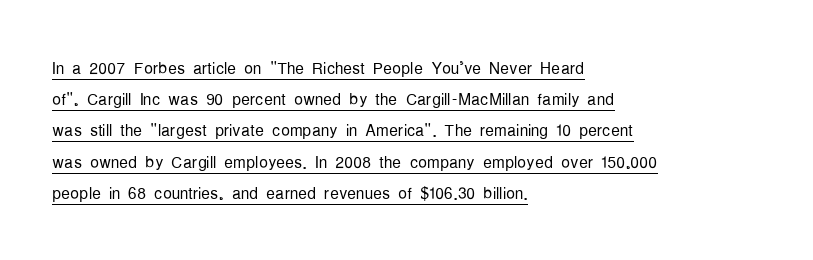
Q: Is the text bold? A: No.
Q: Is the text italic (slanted)? A: No, it is upright.
Q: Is the text underlined? A: Yes.
Q: How is the paragraph aligned? A: Left-aligned.
Q: Is the spacing between letters normal or unusually wide? A: Normal.
Q: Is the spacing between lines tight, normal or loose? A: Normal.
